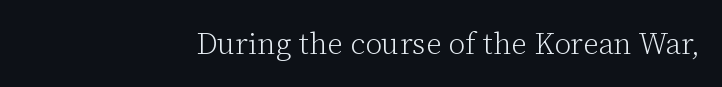
The image shows 30 px light serif type, upright; set right-aligned, normal letter spacing, not underlined; low stroke contrast and a medium x-height.
